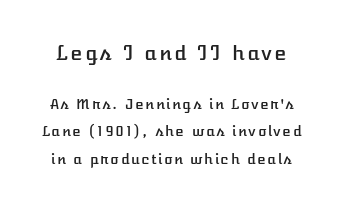
Between these two stacked blocks, the higher one wins on size. How would I describe the line gaps? Wide and relaxed. Quick note: underline off. It's the straight-up-and-down kind of type.
